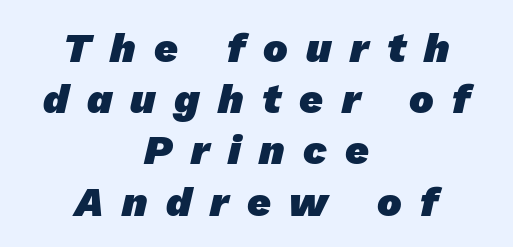
The image shows 41 px heavy sans-serif type; set centered, normal line spacing (1.25x), unusually wide letter spacing (+0.45 em), not underlined; low stroke contrast and a medium x-height.
